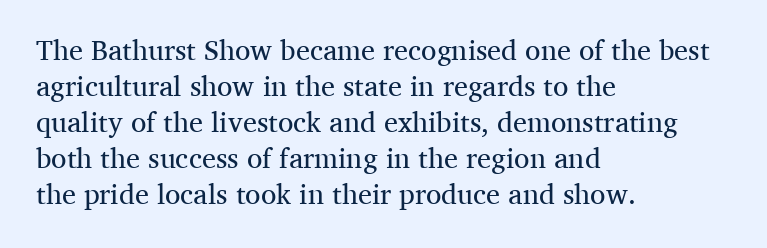
{"serif": "yes", "italic": "no", "bold": "no", "weight": "regular", "width": "normal", "stroke_contrast": "medium", "x_height": "medium", "monospaced": "no", "underline": "no", "align": "left", "line_spacing": "normal", "line_spacing_ratio": 1.29, "letter_spacing": "normal", "letter_spacing_em": 0.0, "glyph_px": 28}
